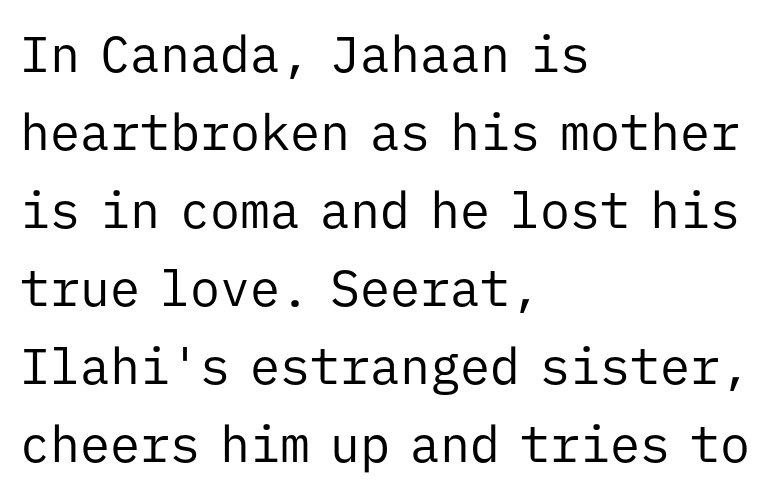
Q: Is the text bold? A: No.
Q: Is the text italic (slanted)? A: No, it is upright.
Q: Is the typeface a serif or a sans-serif typeface? A: Sans-serif.
Q: Is the text underlined? A: No.
Q: How is the paragraph aligned? A: Left-aligned.
Q: Is the spacing between letters normal or unusually wide? A: Normal.
Q: Is the spacing between lines tight, normal or loose? A: Normal.
Q: Width (condensed, normal, or wide)? A: Normal.
Q: Stroke contrast? A: Low.
Q: x-height? A: Medium.
Q: Monospaced? A: Yes.
